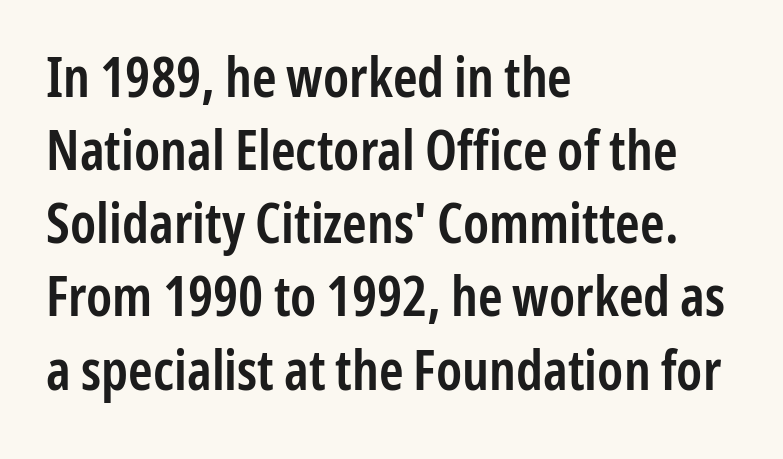
Q: Is the text bold? A: Semi-bold.
Q: Is the text italic (slanted)? A: No, it is upright.
Q: Is the typeface a serif or a sans-serif typeface? A: Sans-serif.
Q: Is the text underlined? A: No.
Q: How is the paragraph aligned? A: Left-aligned.
Q: Is the spacing between letters normal or unusually wide? A: Normal.
Q: Is the spacing between lines tight, normal or loose? A: Normal.
Q: Width (condensed, normal, or wide)? A: Condensed.
Q: Stroke contrast? A: Low.
Q: x-height? A: Medium.
Q: Monospaced? A: No.
